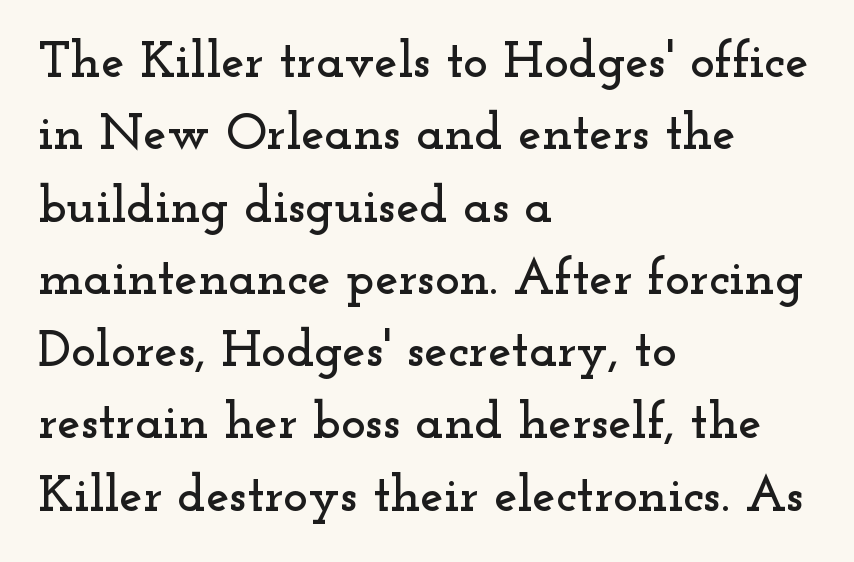
Q: Is the text italic (slanted)? A: No, it is upright.
Q: Is the typeface a serif or a sans-serif typeface? A: Serif.
Q: Is the text underlined? A: No.
Q: How is the paragraph aligned? A: Left-aligned.
Q: Is the spacing between letters normal or unusually wide? A: Normal.
Q: Is the spacing between lines tight, normal or loose? A: Normal.
Q: Width (condensed, normal, or wide)? A: Wide.
Q: Stroke contrast? A: Low.
Q: x-height? A: Small.
Q: Monospaced? A: No.
